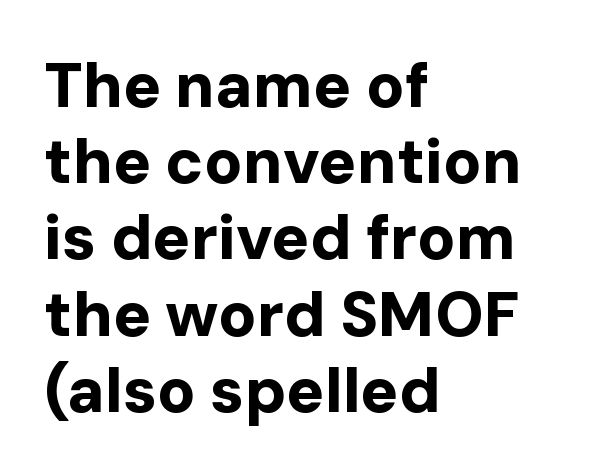
Q: Is the text bold? A: Yes.
Q: Is the text italic (slanted)? A: No, it is upright.
Q: Is the typeface a serif or a sans-serif typeface? A: Sans-serif.
Q: Is the text underlined? A: No.
Q: How is the paragraph aligned? A: Left-aligned.
Q: Is the spacing between letters normal or unusually wide? A: Normal.
Q: Width (condensed, normal, or wide)? A: Normal.
Q: Stroke contrast? A: Low.
Q: x-height? A: Medium.
Q: Monospaced? A: No.
